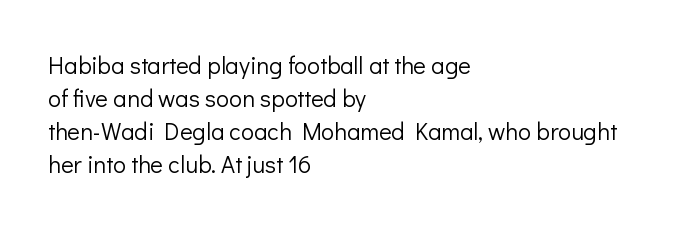
{"italic": "no", "bold": "no", "underline": "no", "align": "left", "line_spacing": "normal", "line_spacing_ratio": 1.37, "letter_spacing": "normal", "letter_spacing_em": 0.0, "glyph_px": 24}
